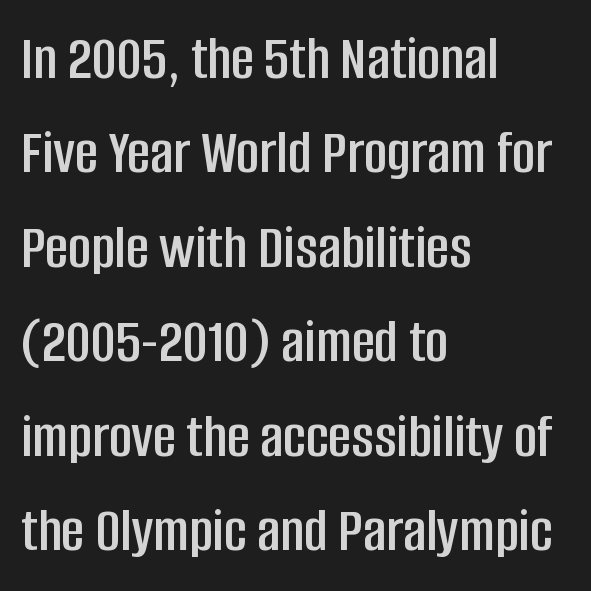
The space beneath each line is pristine and unruled. Is this a fixed-width face? No — the glyphs have proportional, varying widths. The typesetter chose a ragged-right arrangement here. The text was rendered using a sans face with plain stroke endings. The lettering holds an erect, upright posture throughout. If you measured baseline to baseline, you'd find a middling distance.
